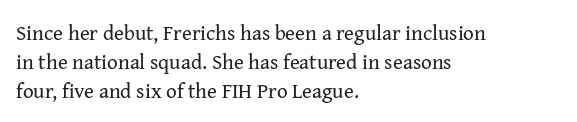
The image shows 21 px text type, upright; set left-aligned, normal line spacing (1.37x), normal letter spacing, not underlined.
